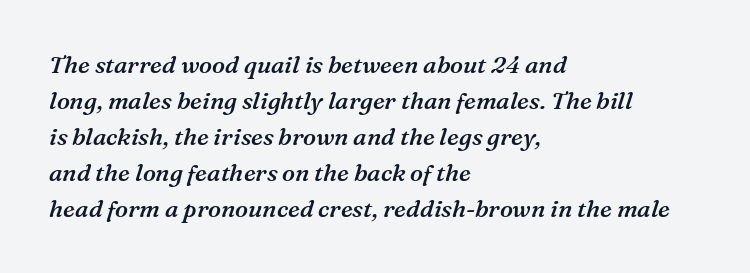
Q: Is the text bold? A: Semi-bold.
Q: Is the text italic (slanted)? A: Yes, it leans right by about 16 degrees.
Q: Is the text underlined? A: No.
Q: How is the paragraph aligned? A: Left-aligned.
Q: Is the spacing between letters normal or unusually wide? A: Normal.
Q: Is the spacing between lines tight, normal or loose? A: Normal.
